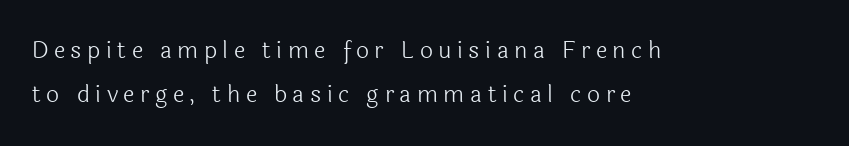
The foot of each line stays bare and open. Is the block centered? No — it sits flush against the left margin. Compared with typical body copy, the letter spacing here is much looser. Nothing heavy about these letters — not bold at all. Posture: straight, roman, zero tilt.
